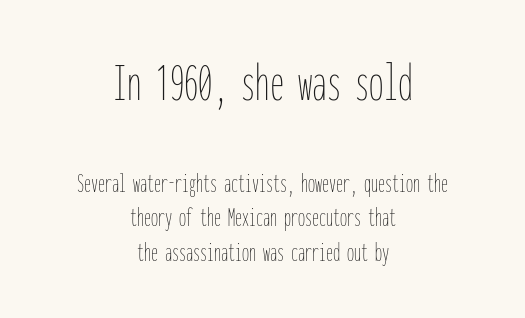
The image shows 57 px thin, condensed type, upright, monospaced; set centered, line spacing 1.23x, normal letter spacing, not underlined; the first (top) block is 2.04x larger; low stroke contrast and a medium x-height.
